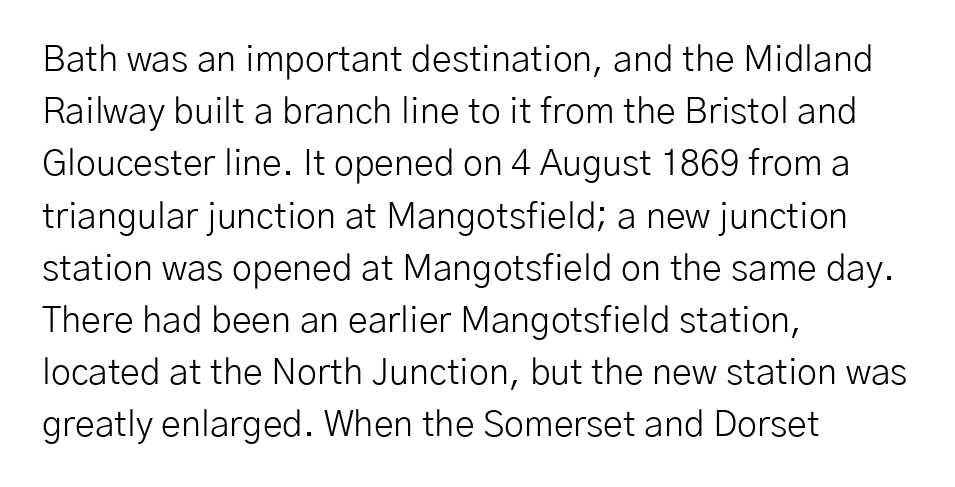
{"serif": "no", "italic": "no", "bold": "no", "weight": "light", "width": "normal", "stroke_contrast": "low", "x_height": "medium", "monospaced": "no", "underline": "no", "align": "left", "line_spacing": "normal", "line_spacing_ratio": 1.45, "letter_spacing": "normal", "letter_spacing_em": 0.0, "glyph_px": 36}
